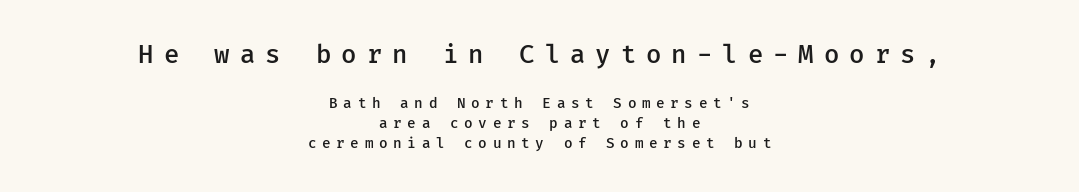
{"italic": "no", "bold": "semi", "underline": "no", "align": "center", "line_spacing": "normal", "line_spacing_ratio": 1.43, "letter_spacing": "wide", "letter_spacing_em": 0.4, "larger_block": "first", "size_ratio": 1.79, "glyph_px": 25}
